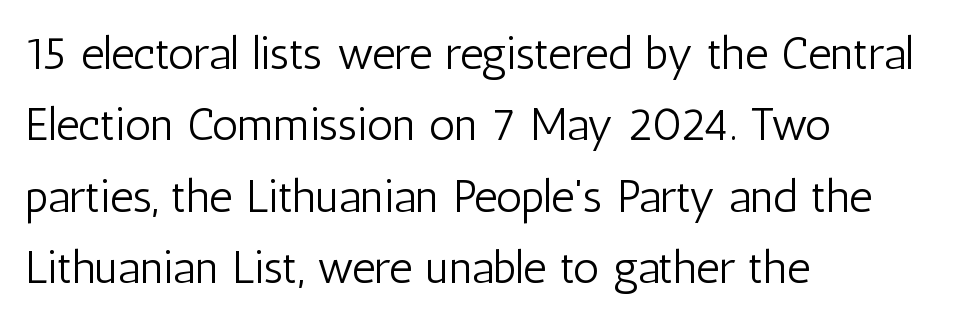
Each stroke keeps to a modest, everyday thickness or less. If you drew a ruler down the left edge, every line would touch it. Quick note: interline space is typical. Between one letter and the next there's only the usual sliver of space. Characters remain perfectly vertical along every line. The rendering uses natural spacing where letterforms have individual widths.
